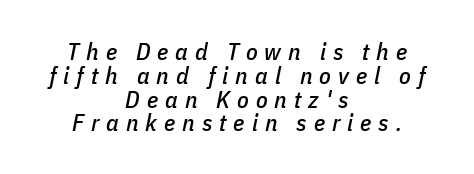
Q: Is the text italic (slanted)? A: Yes, it leans right by about 11 degrees.
Q: Is the text underlined? A: No.
Q: How is the paragraph aligned? A: Centered.
Q: Is the spacing between letters normal or unusually wide? A: Unusually wide.
Q: Is the spacing between lines tight, normal or loose? A: Tight.
